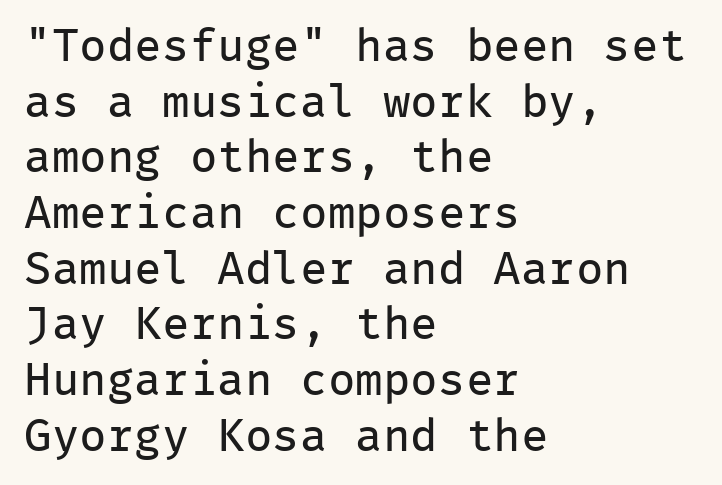
Q: Is the text bold? A: No.
Q: Is the text italic (slanted)? A: No, it is upright.
Q: Is the typeface a serif or a sans-serif typeface? A: Sans-serif.
Q: Is the text underlined? A: No.
Q: How is the paragraph aligned? A: Left-aligned.
Q: Is the spacing between letters normal or unusually wide? A: Normal.
Q: Width (condensed, normal, or wide)? A: Normal.
Q: Stroke contrast? A: Low.
Q: x-height? A: Medium.
Q: Monospaced? A: Yes.
